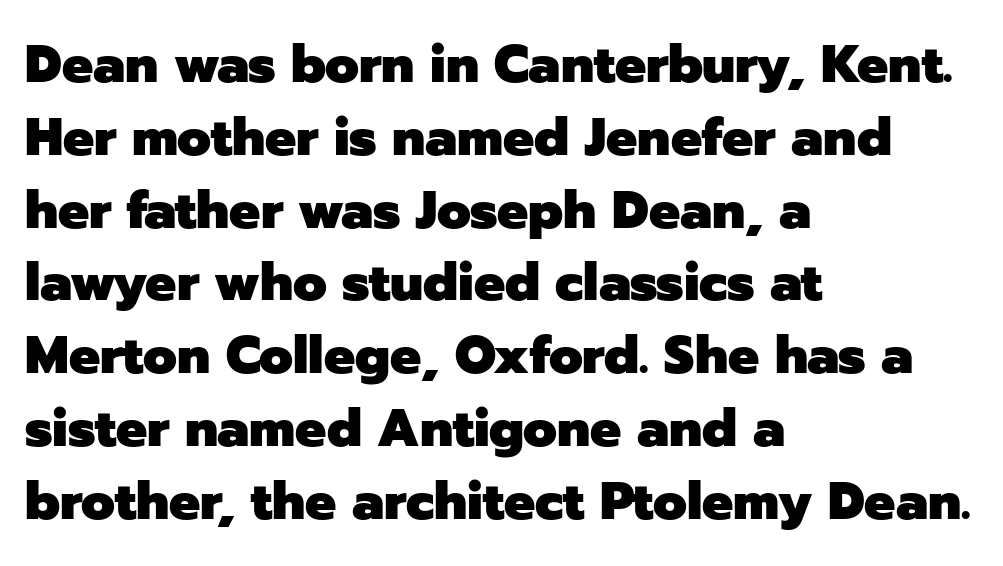
Lines of text with bare space underneath. Plenty of ink on the page — the face is bold. The letters sit at their default tracking, neither squeezed nor spread. This sample is left-justified, so line endings fall wherever the words run out. If you measured baseline to baseline, you'd find a middling distance. Nothing sits at the stroke ends, so this counts as sans-serif.
